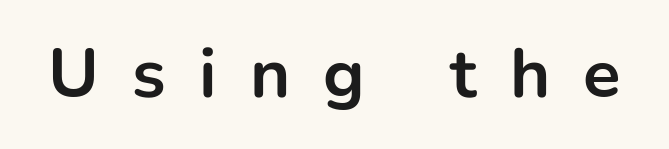
Q: Is the text bold? A: Yes.
Q: Is the text italic (slanted)? A: No, it is upright.
Q: Is the typeface a serif or a sans-serif typeface? A: Sans-serif.
Q: Is the text underlined? A: No.
Q: Is the spacing between letters normal or unusually wide? A: Unusually wide.
Q: Width (condensed, normal, or wide)? A: Normal.
Q: Stroke contrast? A: Low.
Q: x-height? A: Medium.
Q: Monospaced? A: No.
